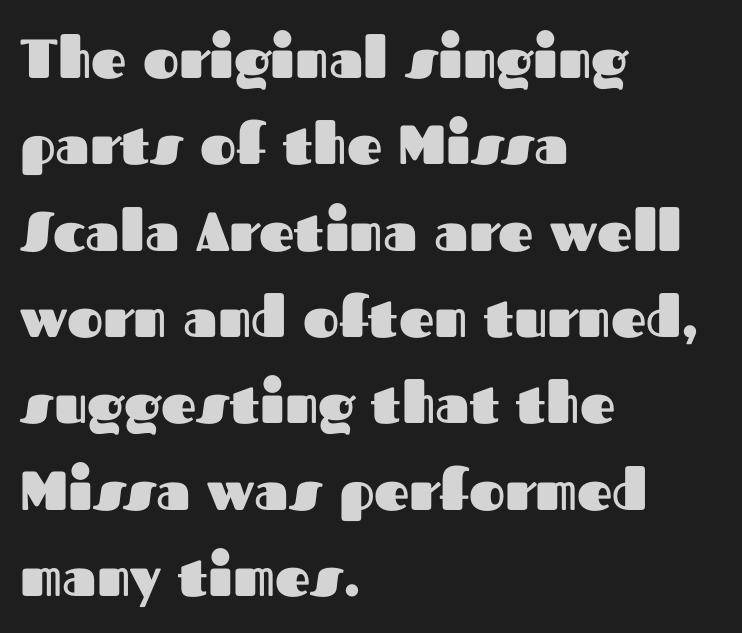
A roman cut, with each character standing at attention. Each letter keeps its own natural width here, so spacing adapts to shape. The typeface chosen for these lines omits serifs. Tracking here is standard; glyphs follow each other at the usual distance. Every row of glyphs begins at an identical x-position on the left.
